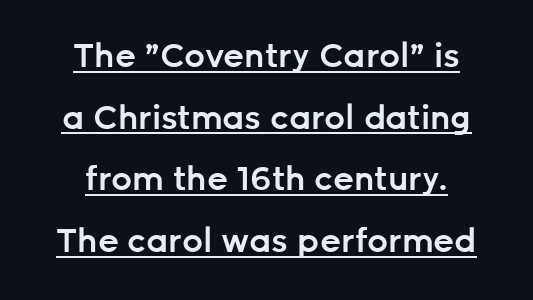
{"serif": "no", "italic": "no", "bold": "semi", "weight": "semibold", "width": "normal", "stroke_contrast": "low", "x_height": "medium", "monospaced": "no", "underline": "yes", "line_spacing_ratio": 1.87, "letter_spacing": "normal", "letter_spacing_em": 0.0, "glyph_px": 33}
